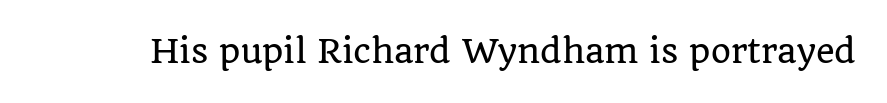
{"serif": "yes", "italic": "no", "width": "normal", "stroke_contrast": "low", "x_height": "large", "monospaced": "no", "underline": "no", "letter_spacing": "normal", "letter_spacing_em": 0.0, "glyph_px": 32}
